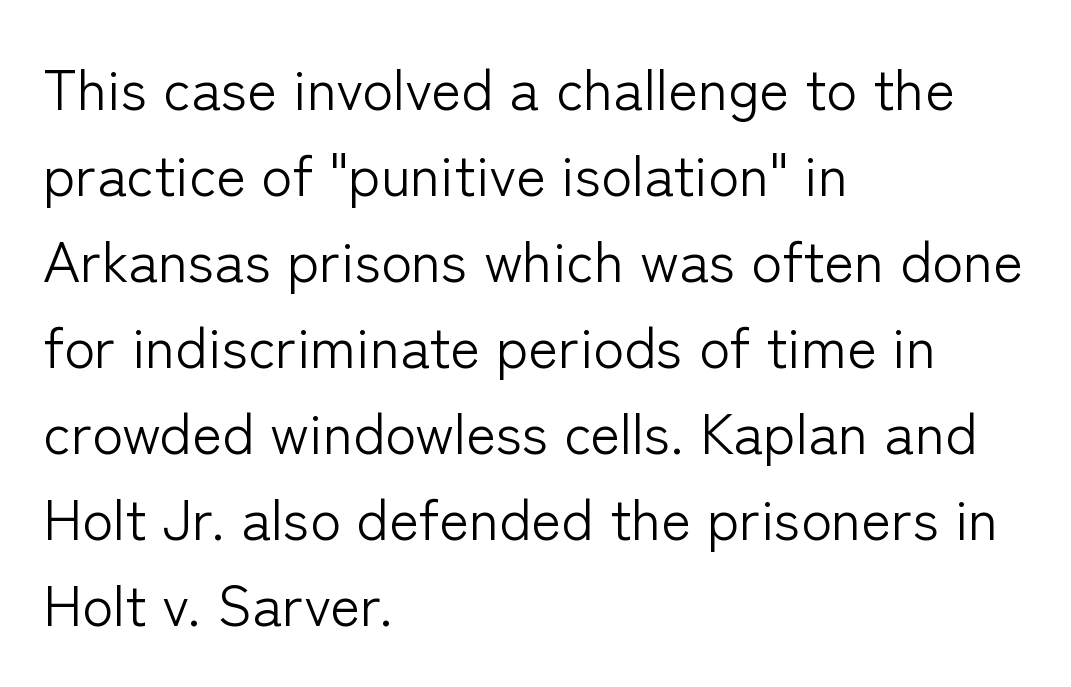
{"serif": "no", "italic": "no", "bold": "no", "weight": "light", "width": "normal", "stroke_contrast": "low", "x_height": "medium", "monospaced": "no", "underline": "no", "align": "left", "line_spacing": "normal", "line_spacing_ratio": 1.51, "letter_spacing": "normal", "letter_spacing_em": 0.0, "glyph_px": 57}
